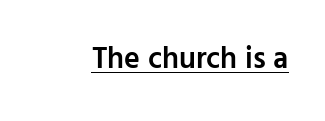
Q: Is the text bold? A: Semi-bold.
Q: Is the text italic (slanted)? A: No, it is upright.
Q: Is the typeface a serif or a sans-serif typeface? A: Sans-serif.
Q: Is the text underlined? A: Yes.
Q: Is the spacing between letters normal or unusually wide? A: Normal.
Q: Width (condensed, normal, or wide)? A: Normal.
Q: Stroke contrast? A: Low.
Q: x-height? A: Medium.
Q: Monospaced? A: No.
